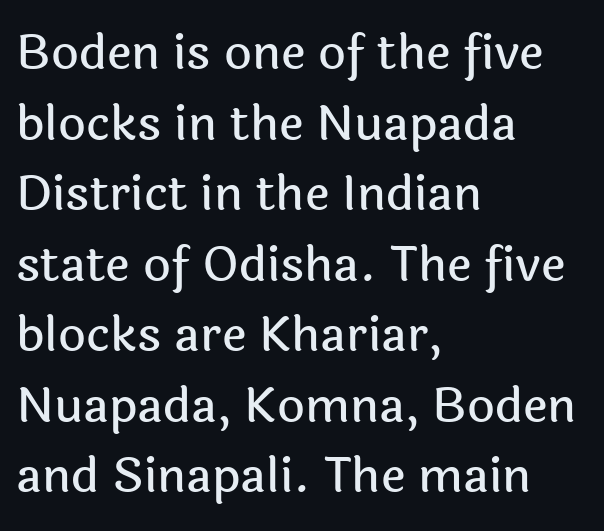
The image shows 48 px sans-serif type, upright; set left-aligned, normal line spacing (1.47x), normal letter spacing, not underlined; a medium x-height.
